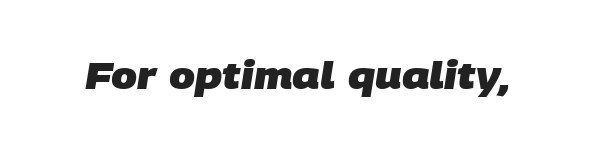
The image shows 37 px heavy sans-serif type; set normal letter spacing, not underlined; low stroke contrast and a large x-height.
